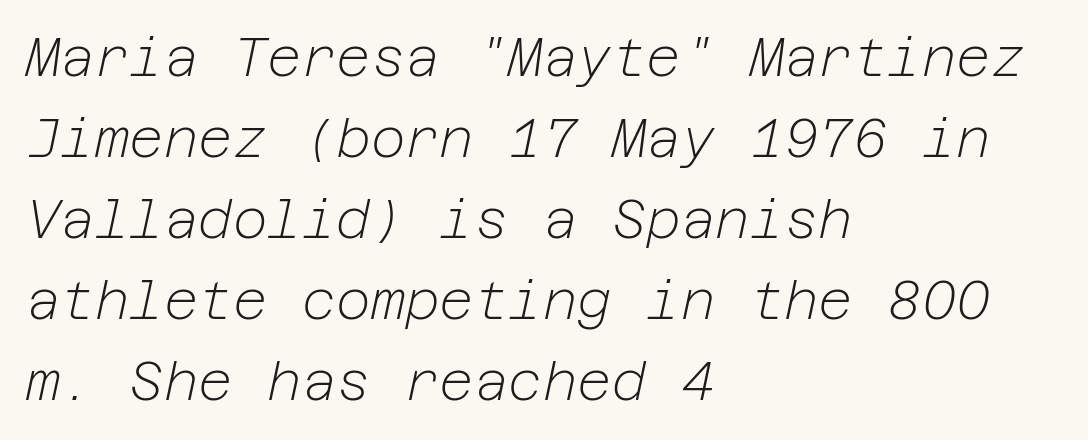
Q: Is the text bold? A: No.
Q: Is the text italic (slanted)? A: Yes, it leans right by about 12 degrees.
Q: Is the text underlined? A: No.
Q: How is the paragraph aligned? A: Left-aligned.
Q: Is the spacing between letters normal or unusually wide? A: Normal.
Q: Is the spacing between lines tight, normal or loose? A: Normal.
Q: Width (condensed, normal, or wide)? A: Normal.
Q: Stroke contrast? A: Low.
Q: x-height? A: Medium.
